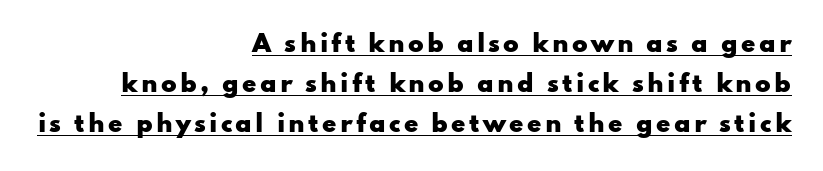
Q: Is the text bold? A: Yes.
Q: Is the text italic (slanted)? A: No, it is upright.
Q: Is the text underlined? A: Yes.
Q: How is the paragraph aligned? A: Right-aligned.
